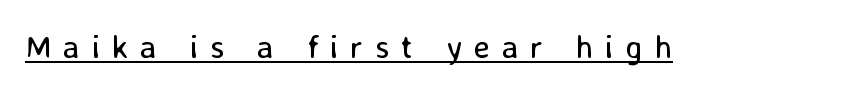
The image shows 33 px regular-weight sans-serif type, upright; set unusually wide letter spacing (+0.35 em), underlined; low stroke contrast and a medium x-height.
